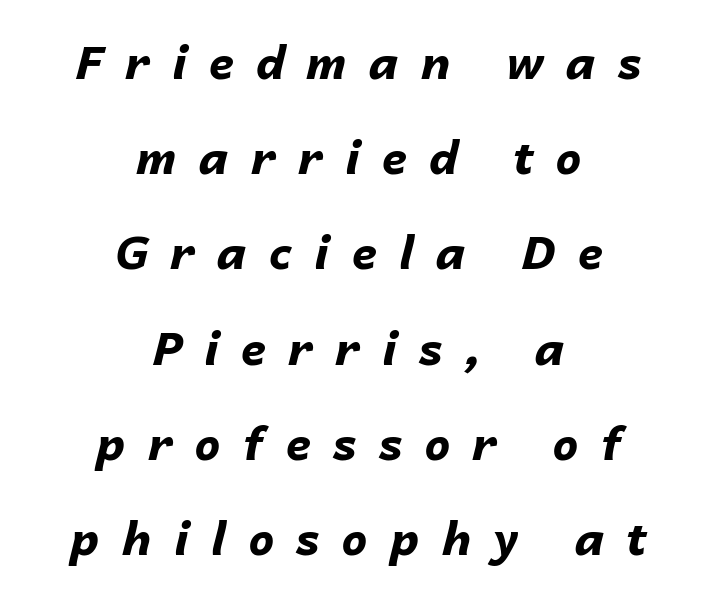
The image shows 46 px bold type, italic (leaning right); set centered, loose line spacing (2.07x), unusually wide letter spacing (+0.48 em), not underlined; low stroke contrast and a medium x-height.
